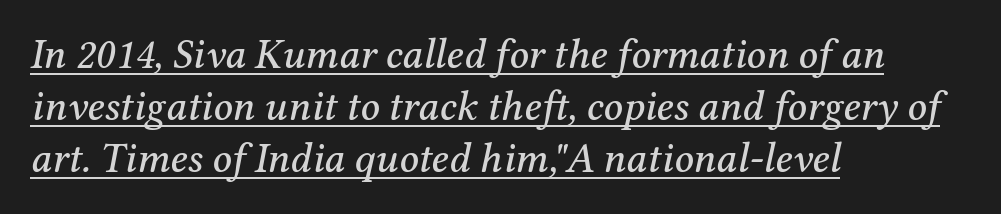
What stands out about the letter spacing? Nothing — it is the standard amount. Proportional: the letters do not fall into vertical columns. The string is rendered with underlining switched on. Characters are canted at an angle relative to the baseline's perpendicular.
